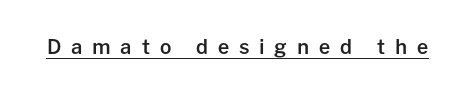
The image shows 20 px text type, upright; set unusually wide letter spacing (+0.49 em), underlined.
